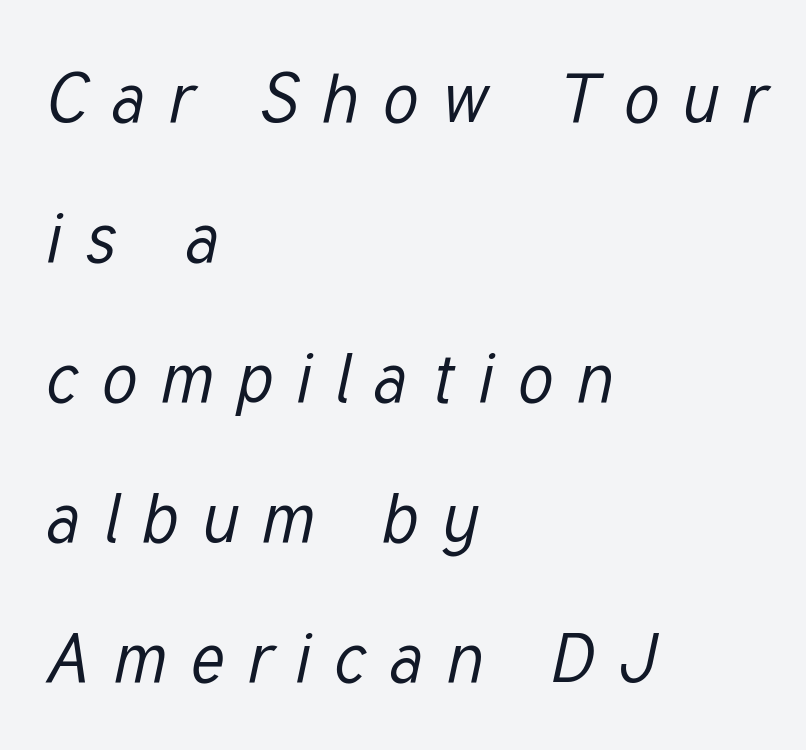
{"italic": "yes", "lean": "right", "slant_degrees": 12, "bold": "no", "weight": "regular", "width": "condensed", "stroke_contrast": "low", "x_height": "medium", "monospaced": "no", "underline": "no", "align": "left", "line_spacing": "loose", "line_spacing_ratio": 2.03, "letter_spacing": "wide", "letter_spacing_em": 0.35, "glyph_px": 69}
